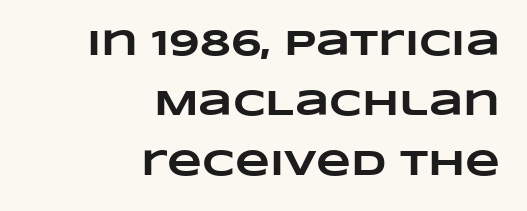
{"bold": "yes", "weight": "heavy", "width": "wide", "stroke_contrast": "low", "x_height": "large", "monospaced": "no", "underline": "no", "align": "right", "line_spacing": "normal", "line_spacing_ratio": 1.67, "letter_spacing": "normal", "letter_spacing_em": 0.0, "glyph_px": 36}
